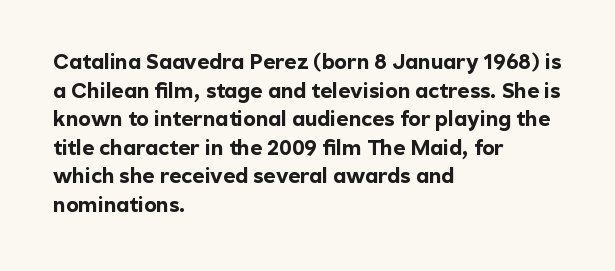
The image shows 21 px bold type, upright; set left-aligned, normal line spacing (1.36x), normal letter spacing, not underlined.
